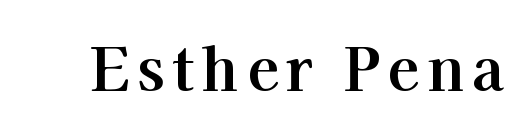
The image shows 59 px bold serif type, upright; set not underlined; high stroke contrast and a medium x-height.
